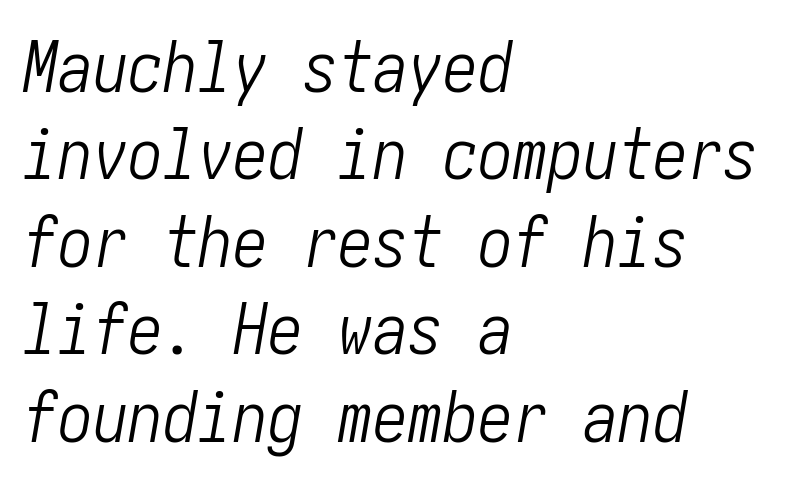
Q: Is the text bold? A: No.
Q: Is the text italic (slanted)? A: Yes, it leans right by about 10 degrees.
Q: Is the text underlined? A: No.
Q: How is the paragraph aligned? A: Left-aligned.
Q: Is the spacing between letters normal or unusually wide? A: Normal.
Q: Is the spacing between lines tight, normal or loose? A: Normal.
Q: Width (condensed, normal, or wide)? A: Condensed.
Q: Stroke contrast? A: Low.
Q: x-height? A: Medium.
